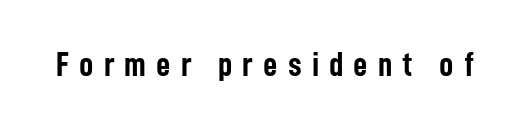
{"serif": "no", "italic": "no", "bold": "yes", "weight": "semibold", "width": "condensed", "stroke_contrast": "low", "x_height": "medium", "monospaced": "no", "underline": "no", "letter_spacing": "wide", "letter_spacing_em": 0.29, "glyph_px": 35}
